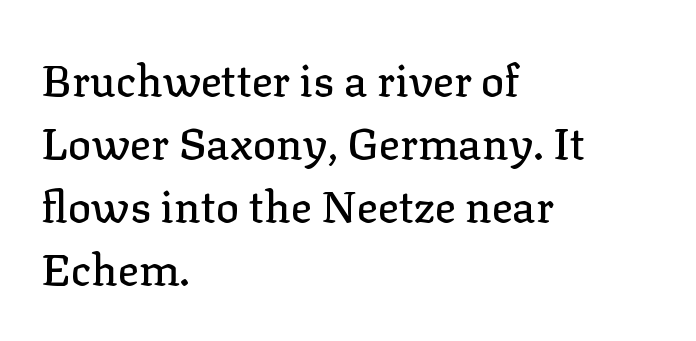
{"serif": "yes", "italic": "no", "width": "normal", "stroke_contrast": "low", "x_height": "medium", "monospaced": "no", "underline": "no", "align": "left", "line_spacing": "normal", "line_spacing_ratio": 1.43, "letter_spacing": "normal", "letter_spacing_em": 0.0, "glyph_px": 44}
